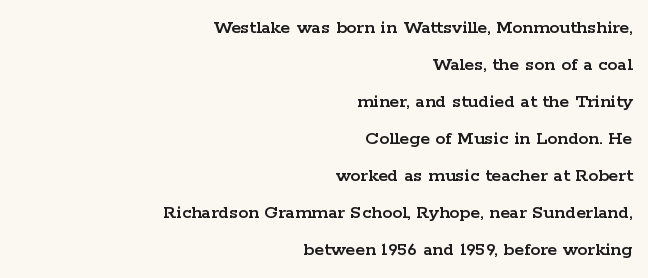
{"italic": "no", "underline": "no", "align": "right", "line_spacing_ratio": 1.85, "letter_spacing": "normal", "letter_spacing_em": 0.0, "glyph_px": 20}
